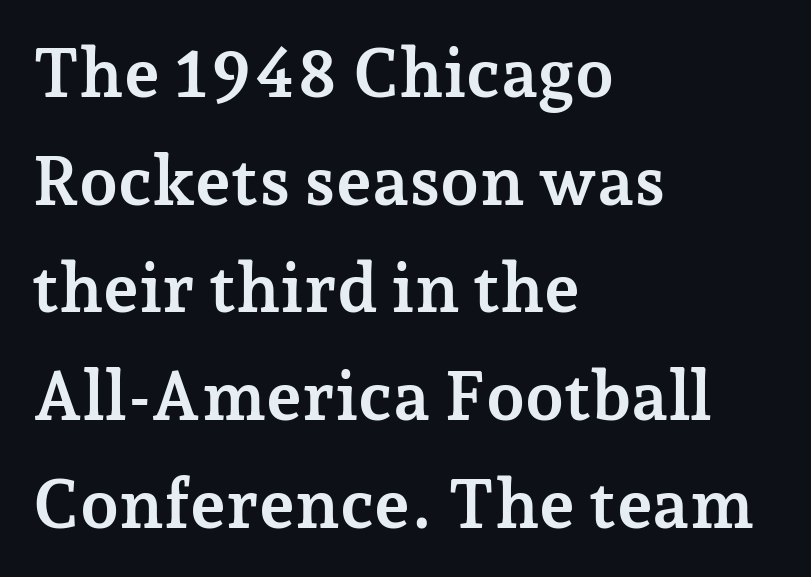
{"serif": "yes", "italic": "no", "bold": "yes", "weight": "semibold", "width": "normal", "stroke_contrast": "low", "x_height": "medium", "monospaced": "no", "underline": "no", "align": "left", "line_spacing": "normal", "line_spacing_ratio": 1.56, "letter_spacing": "normal", "letter_spacing_em": 0.0, "glyph_px": 69}
